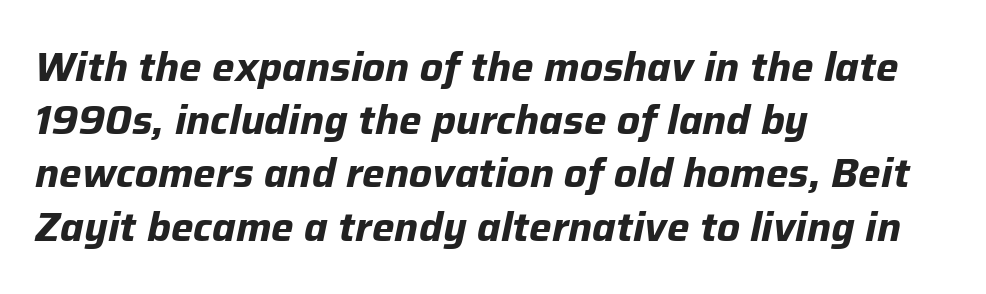
The sample has been set heavy, in full bold. Note the varied advance widths — an 'i' is clearly narrower than an 'm'. Horizontal bands of white between lines are of average thickness. A classic flush-left, rag-right setting is used for this passage. The face used here is rendered with its standard letterfit. The letters are slanted; this is an italic face.
